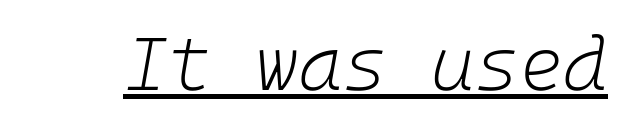
Q: Is the text bold? A: No.
Q: Is the text italic (slanted)? A: Yes, it leans right by about 10 degrees.
Q: Is the text underlined? A: Yes.
Q: Is the spacing between letters normal or unusually wide? A: Normal.
Q: Width (condensed, normal, or wide)? A: Normal.
Q: Stroke contrast? A: Low.
Q: x-height? A: Medium.
